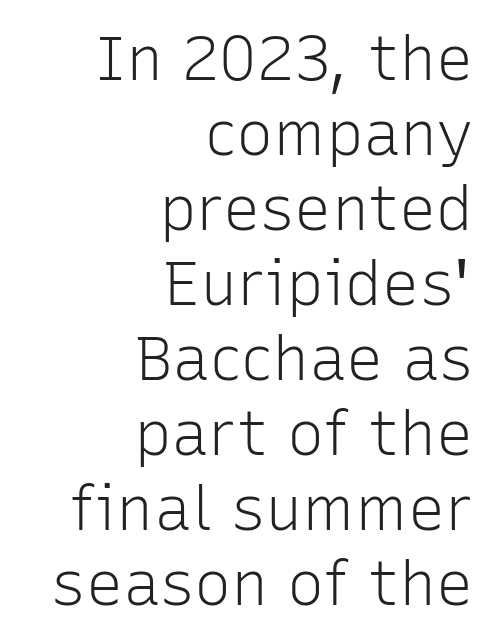
The image shows 62 px light sans-serif type, upright; set right-aligned, line spacing 1.21x, normal letter spacing, not underlined; low stroke contrast and a medium x-height.
